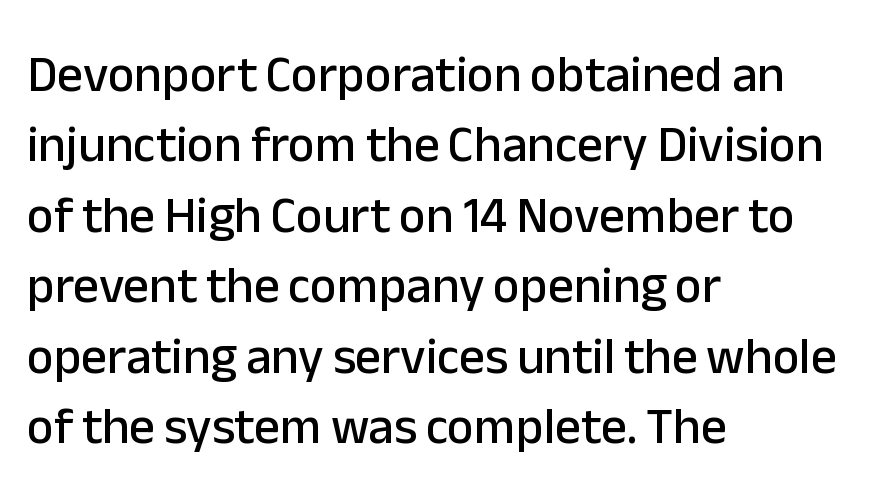
The string is rendered with underlining switched off. Look at the bottom of the vertical strokes: they stop flat, with no serifs. Horizontal bands of white between lines are of average thickness. This sample uses an upright cut, with every glyph sitting square on the baseline.
